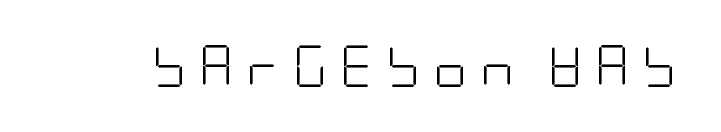
{"serif": "no", "italic": "no", "bold": "no", "weight": "light", "width": "condensed", "stroke_contrast": "low", "x_height": "large", "underline": "no", "letter_spacing": "wide", "letter_spacing_em": 0.3, "glyph_px": 42}
